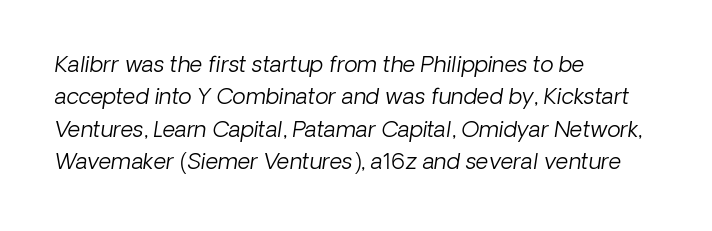
The image shows 22 px text type; set left-aligned, normal line spacing (1.47x), normal letter spacing, not underlined.
